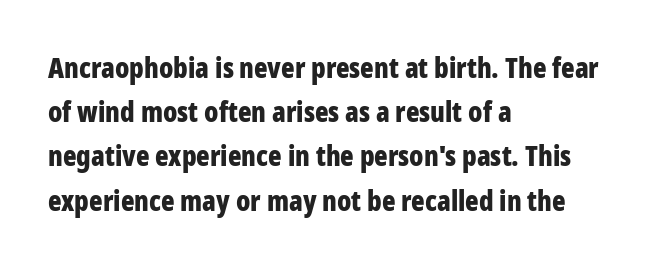
The image shows 28 px bold, condensed sans-serif type, upright; set left-aligned, normal line spacing (1.58x), normal letter spacing, not underlined; low stroke contrast and a medium x-height.
